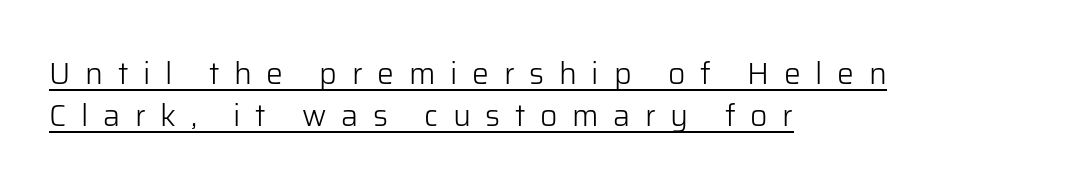
Q: Is the text bold? A: No.
Q: Is the text italic (slanted)? A: No, it is upright.
Q: Is the typeface a serif or a sans-serif typeface? A: Sans-serif.
Q: Is the text underlined? A: Yes.
Q: How is the paragraph aligned? A: Left-aligned.
Q: Is the spacing between letters normal or unusually wide? A: Unusually wide.
Q: Is the spacing between lines tight, normal or loose? A: Normal.
Q: Width (condensed, normal, or wide)? A: Normal.
Q: Stroke contrast? A: Low.
Q: x-height? A: Medium.
Q: Monospaced? A: No.
